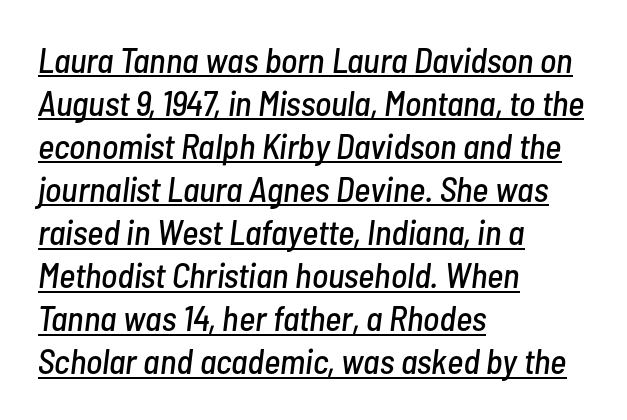
Underlining? Definitely there. Tracking here is standard; glyphs follow each other at the usual distance. Leftover space on each line is placed entirely after the last word. The rendering uses natural spacing where letterforms have individual widths.
